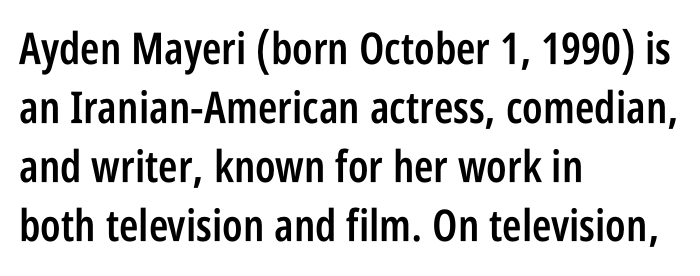
The image shows 44 px semibold, condensed sans-serif type, upright; set left-aligned, normal line spacing (1.34x), normal letter spacing, not underlined; low stroke contrast and a large x-height.
